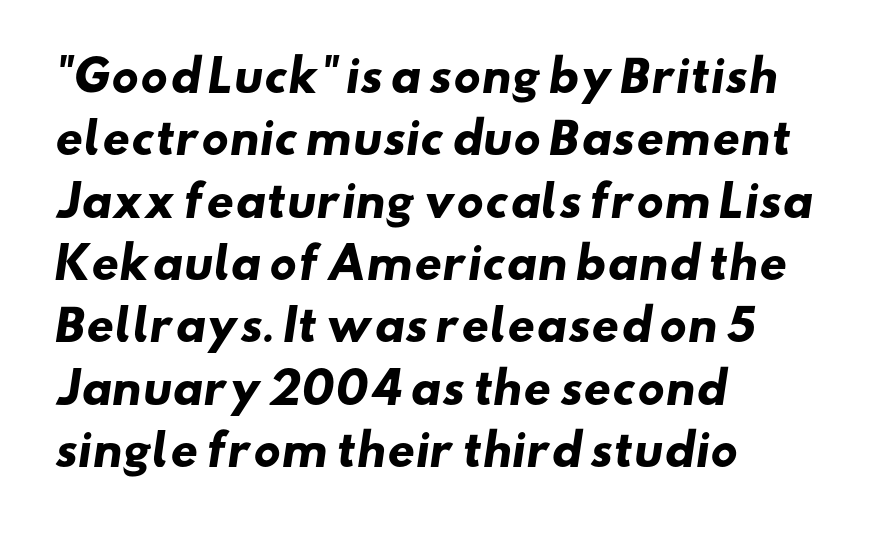
You could not count columns in this text — the font is proportionally spaced. The rendering uses a bold face; every stroke is thick and dark. Caption: multi-line text, flush left, ragged right. A normal amount of white space separates one row of letters from the next. The rendering keeps characters at their native spacing. Letterform terminals end flat and unadorned throughout the passage.
